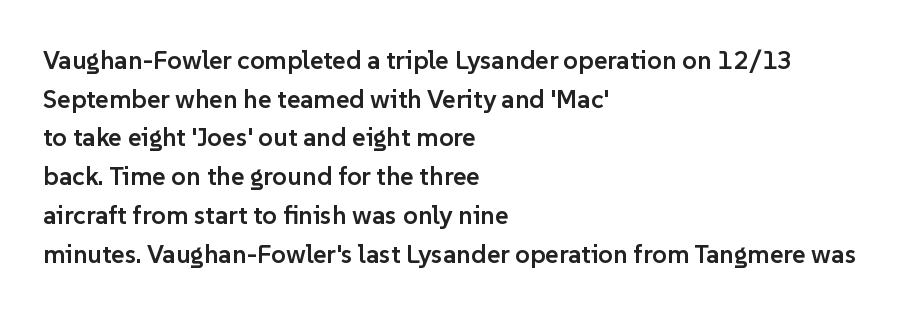
The image shows 26 px text type, upright; set left-aligned, normal line spacing (1.49x), normal letter spacing, not underlined.
